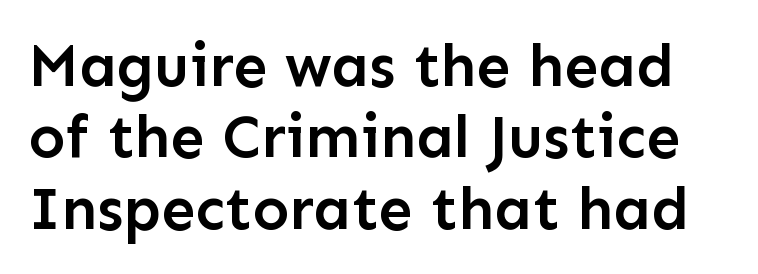
The image shows 61 px semibold sans-serif type, upright; set line spacing 1.17x, normal letter spacing, not underlined; low stroke contrast and a medium x-height.
